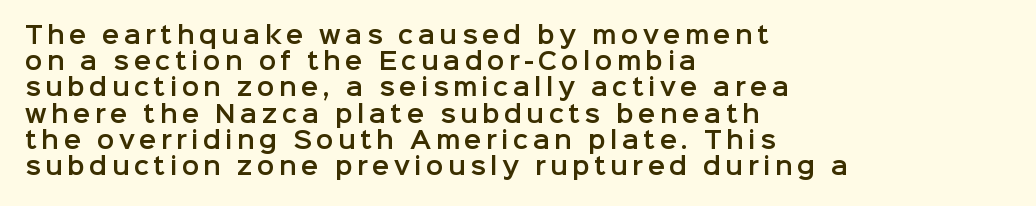
{"italic": "no", "underline": "no", "align": "left", "line_spacing": "tight", "line_spacing_ratio": 1.14, "glyph_px": 23}
